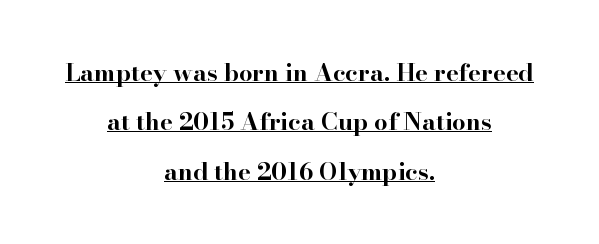
The compositor balanced each line on the midline. The space between consecutive lines is lavish. The letters stand straight up with perfectly vertical stems. This rendering leaves character spacing at its baseline value. Decoration check: the copy is underlined. The glyphs have the mass of a bold cut.
